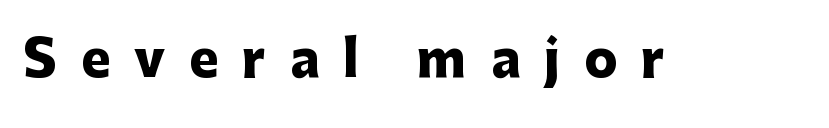
How heavy is the stroke? Heavy — this is a bold. Bare-footed words on every line. Glyph-to-glyph distance is far greater than everyday printed text. Typographically, this falls in the sans-serif category. You could not count columns in this text — the font is proportionally spaced.
